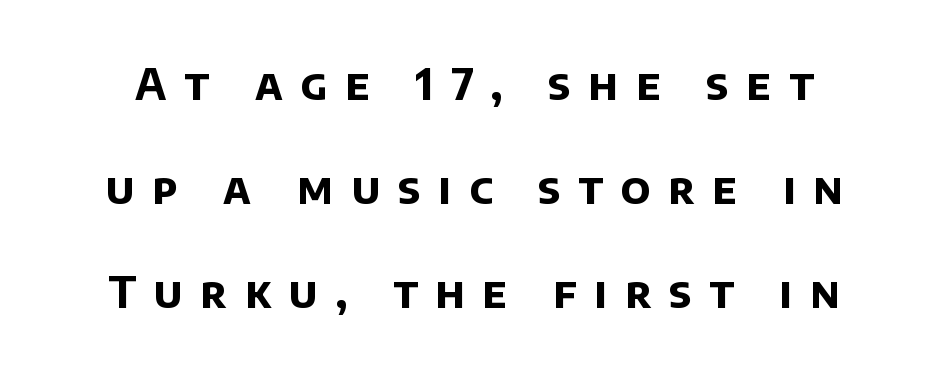
Stroke thickness is high; the sample reads as a true bold. If you measured baseline to baseline, you'd find a long distance. Nobody drew a line under any word here. Are there feet on the stems? There aren't — it's a sans.
